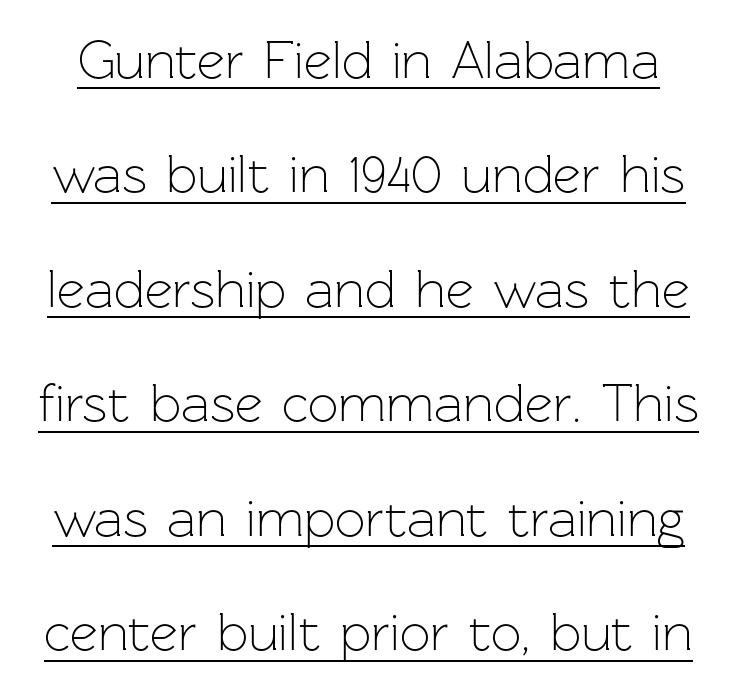
Q: Is the text bold? A: No.
Q: Is the text italic (slanted)? A: No, it is upright.
Q: Is the typeface a serif or a sans-serif typeface? A: Sans-serif.
Q: Is the text underlined? A: Yes.
Q: Is the spacing between letters normal or unusually wide? A: Normal.
Q: Is the spacing between lines tight, normal or loose? A: Loose.
Q: Width (condensed, normal, or wide)? A: Normal.
Q: Stroke contrast? A: Low.
Q: x-height? A: Medium.
Q: Monospaced? A: No.
